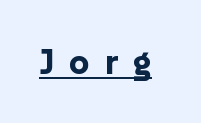
Spacing between characters has been opened up far beyond the box default. Observe the absence of serifs on each vertical stroke in this sample. You can see a thin bar hugging the bottom of the glyphs. If you drew a line through each stem, it would be perfectly vertical. Stroke thickness is high; the sample reads as a true bold.
